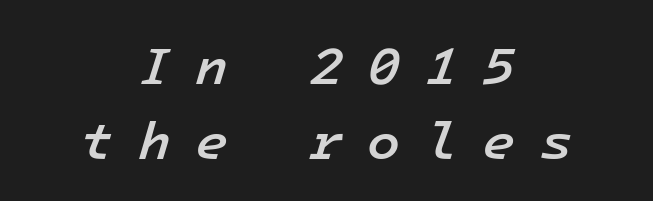
The image shows 54 px semibold type, italic (leaning right), monospaced; set centered, normal line spacing (1.39x), unusually wide letter spacing (+0.45 em), not underlined; low stroke contrast and a medium x-height.
